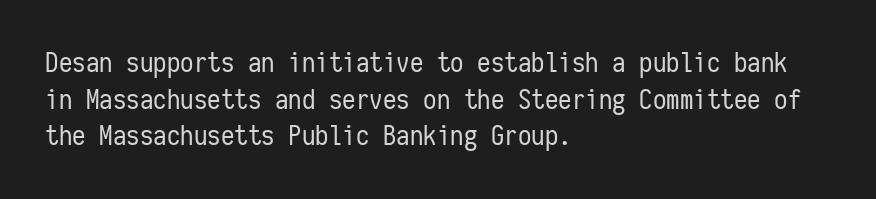
Q: Is the text bold? A: No.
Q: Is the text italic (slanted)? A: No, it is upright.
Q: Is the text underlined? A: No.
Q: How is the paragraph aligned? A: Left-aligned.
Q: Is the spacing between letters normal or unusually wide? A: Normal.
Q: Is the spacing between lines tight, normal or loose? A: Normal.
